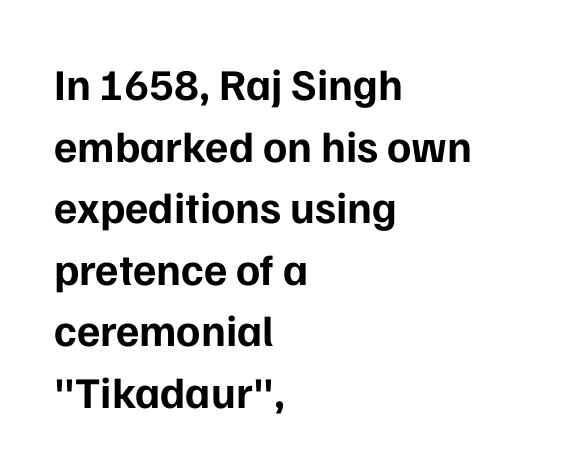
The image shows 44 px bold sans-serif type, upright; set left-aligned, normal line spacing (1.4x), normal letter spacing, not underlined; low stroke contrast and a medium x-height.
